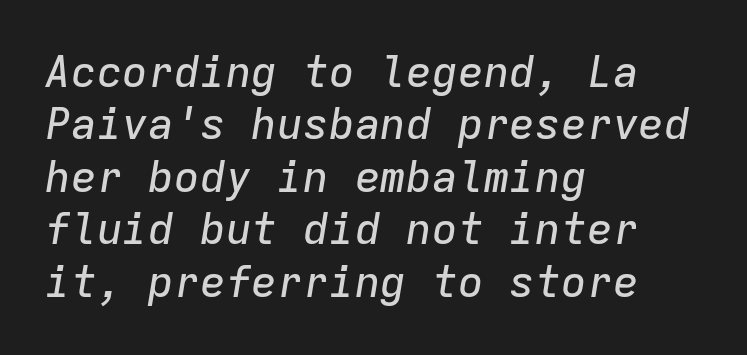
The image shows 43 px text type, italic (leaning right), monospaced; set left-aligned, line spacing 1.22x, normal letter spacing, not underlined; low stroke contrast and a medium x-height.
